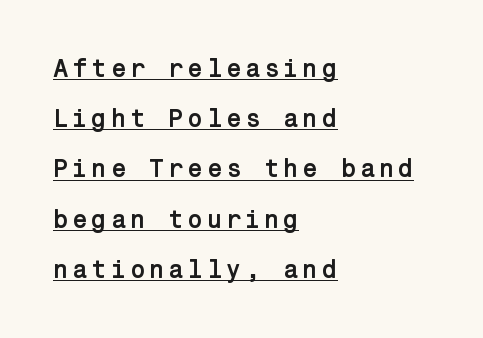
The image shows 25 px bold type, upright; set left-aligned, loose line spacing (2.01x), underlined.
